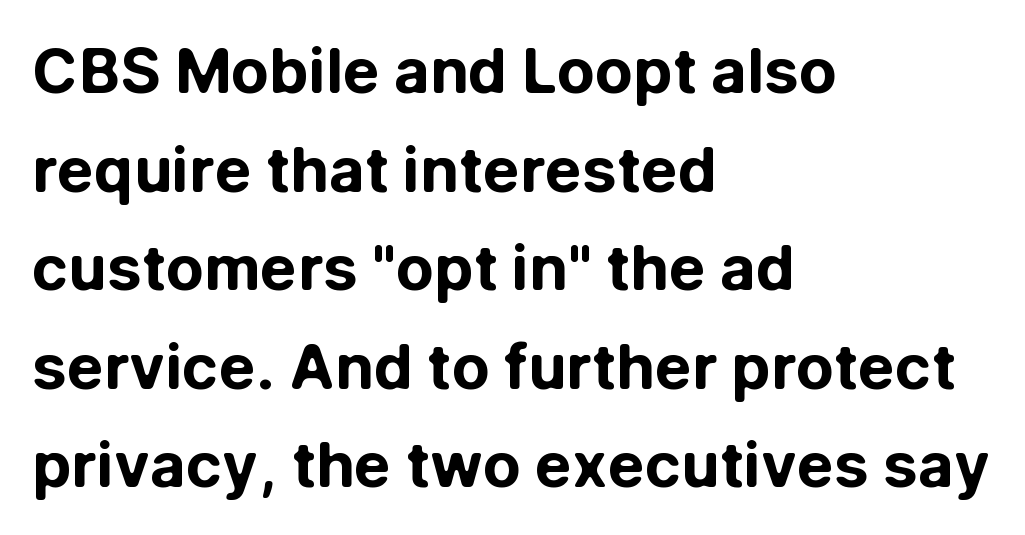
{"serif": "no", "italic": "no", "bold": "yes", "weight": "bold", "width": "normal", "stroke_contrast": "low", "x_height": "medium", "monospaced": "no", "underline": "no", "align": "left", "line_spacing": "normal", "line_spacing_ratio": 1.59, "letter_spacing": "normal", "letter_spacing_em": 0.0, "glyph_px": 62}
